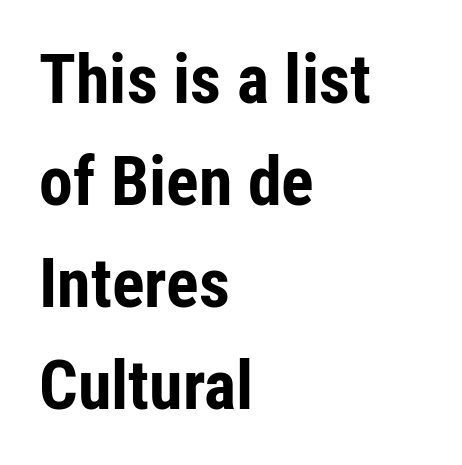
{"serif": "no", "italic": "no", "bold": "yes", "weight": "bold", "width": "condensed", "stroke_contrast": "low", "x_height": "medium", "monospaced": "no", "underline": "no", "align": "left", "line_spacing": "normal", "line_spacing_ratio": 1.5, "letter_spacing": "normal", "letter_spacing_em": 0.0, "glyph_px": 68}
